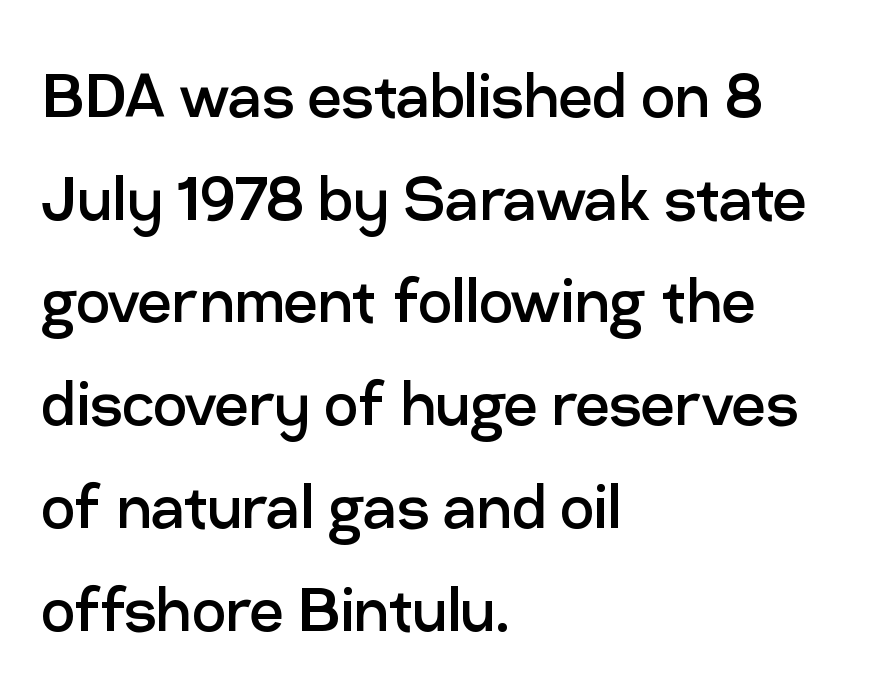
Q: Is the text bold? A: No.
Q: Is the text italic (slanted)? A: No, it is upright.
Q: Is the typeface a serif or a sans-serif typeface? A: Sans-serif.
Q: Is the text underlined? A: No.
Q: How is the paragraph aligned? A: Left-aligned.
Q: Is the spacing between letters normal or unusually wide? A: Normal.
Q: Is the spacing between lines tight, normal or loose? A: Normal.
Q: Width (condensed, normal, or wide)? A: Normal.
Q: Stroke contrast? A: Low.
Q: x-height? A: Medium.
Q: Monospaced? A: No.
